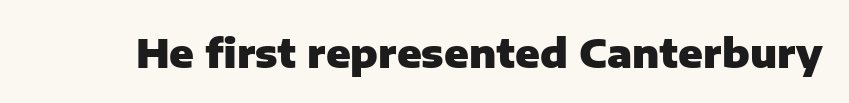
Q: Is the text bold? A: Yes.
Q: Is the text italic (slanted)? A: No, it is upright.
Q: Is the typeface a serif or a sans-serif typeface? A: Sans-serif.
Q: Is the text underlined? A: No.
Q: Is the spacing between letters normal or unusually wide? A: Normal.
Q: Width (condensed, normal, or wide)? A: Normal.
Q: Stroke contrast? A: Low.
Q: x-height? A: Medium.
Q: Monospaced? A: No.
